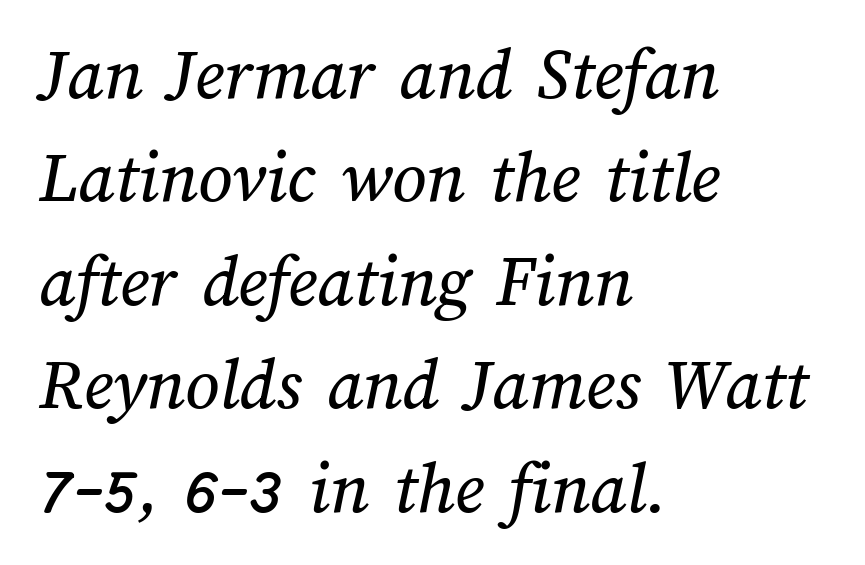
{"width": "normal", "stroke_contrast": "medium", "x_height": "medium", "monospaced": "no", "underline": "no", "align": "left", "line_spacing": "normal", "line_spacing_ratio": 1.38, "letter_spacing": "normal", "letter_spacing_em": 0.0, "glyph_px": 75}
